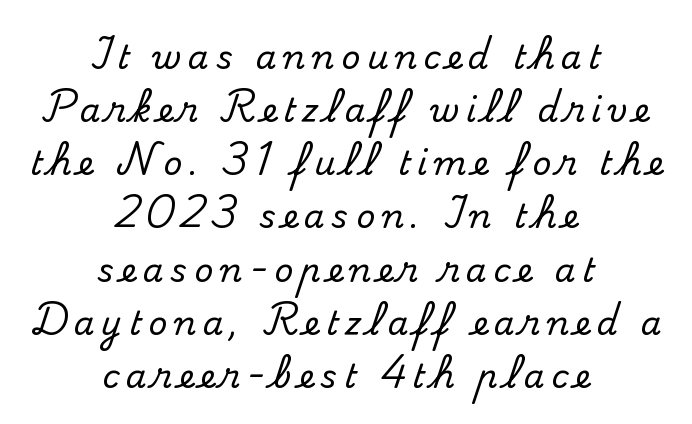
Horizontal bands of white between lines are of average thickness. The foot of each line stays bare and open. Visually the block forms a symmetrical silhouette, jagged on both flanks. Spacing between characters has been opened up far beyond the box default.
